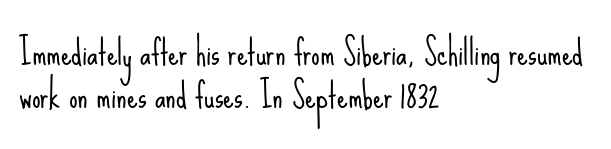
Q: Is the text bold? A: No.
Q: Is the text italic (slanted)? A: No, it is upright.
Q: Is the typeface a serif or a sans-serif typeface? A: Sans-serif.
Q: Is the text underlined? A: No.
Q: How is the paragraph aligned? A: Left-aligned.
Q: Is the spacing between letters normal or unusually wide? A: Normal.
Q: Is the spacing between lines tight, normal or loose? A: Normal.
Q: Width (condensed, normal, or wide)? A: Condensed.
Q: Stroke contrast? A: Low.
Q: x-height? A: Small.
Q: Monospaced? A: No.
